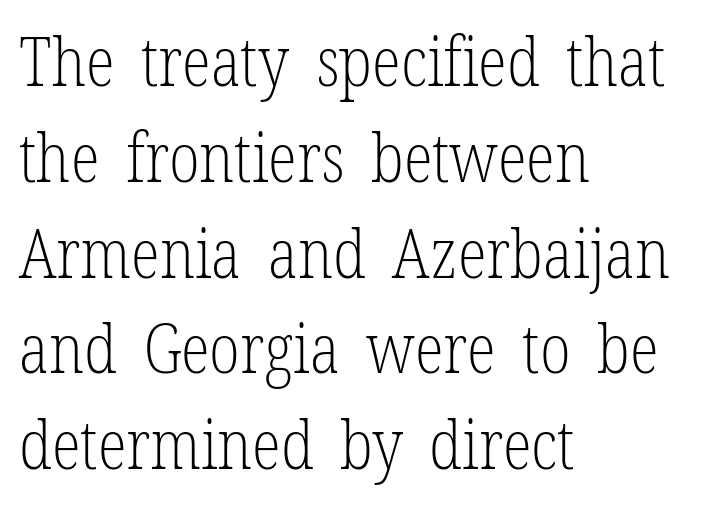
{"serif": "yes", "italic": "no", "bold": "no", "weight": "light", "width": "condensed", "stroke_contrast": "low", "x_height": "medium", "monospaced": "no", "underline": "no", "align": "left", "line_spacing": "normal", "line_spacing_ratio": 1.43, "letter_spacing": "normal", "letter_spacing_em": 0.0, "glyph_px": 67}
